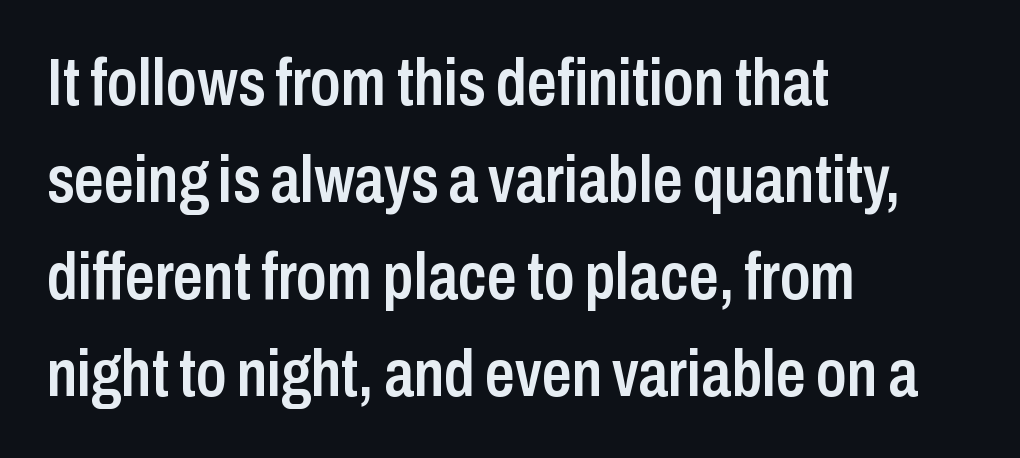
The image shows 66 px semibold, condensed sans-serif type, upright; set left-aligned, normal line spacing (1.47x), normal letter spacing, not underlined; low stroke contrast and a medium x-height.
